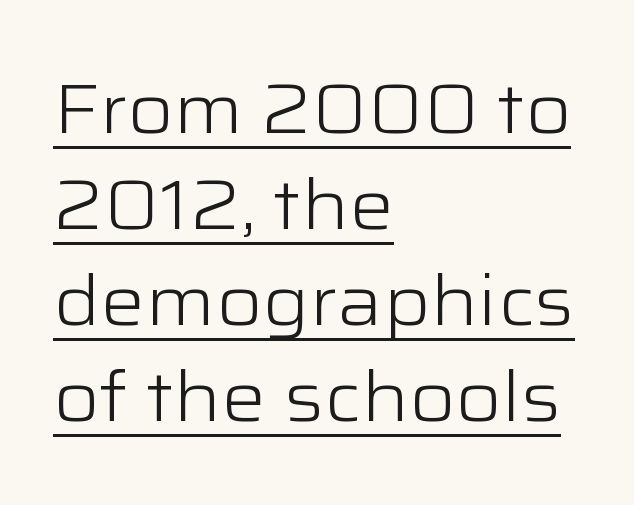
The image shows 70 px light, wide sans-serif type, upright; set left-aligned, normal line spacing (1.37x), normal letter spacing, underlined; low stroke contrast and a medium x-height.
